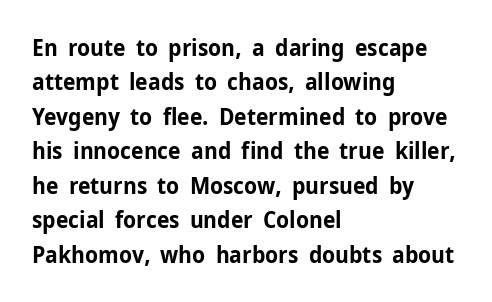
The image shows 23 px bold type, upright; set left-aligned, normal line spacing (1.5x), normal letter spacing, not underlined.
